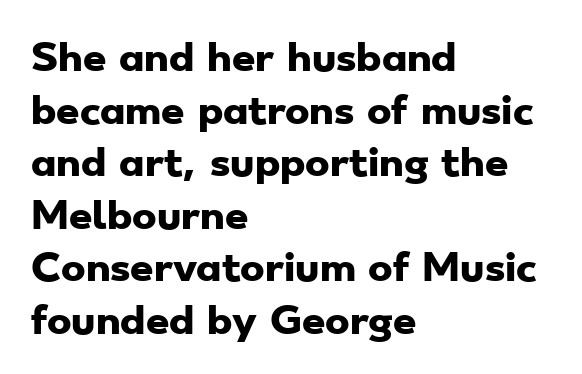
{"serif": "no", "bold": "yes", "weight": "heavy", "width": "wide", "stroke_contrast": "low", "x_height": "small", "monospaced": "no", "underline": "no", "align": "left", "line_spacing": "normal", "line_spacing_ratio": 1.42, "letter_spacing": "normal", "letter_spacing_em": 0.0, "glyph_px": 37}
